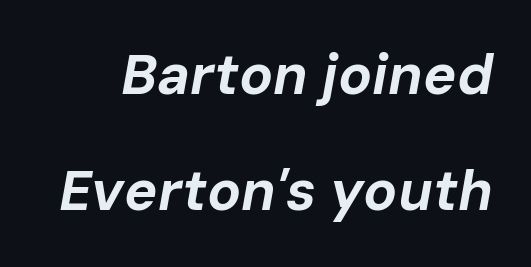
The image shows 56 px bold type, italic (leaning right); set loose line spacing (2.08x), normal letter spacing, not underlined; low stroke contrast and a medium x-height.
